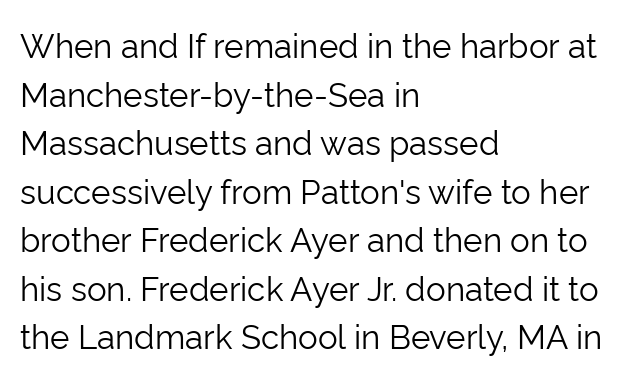
Q: Is the text bold? A: No.
Q: Is the text italic (slanted)? A: No, it is upright.
Q: Is the typeface a serif or a sans-serif typeface? A: Sans-serif.
Q: Is the text underlined? A: No.
Q: How is the paragraph aligned? A: Left-aligned.
Q: Is the spacing between letters normal or unusually wide? A: Normal.
Q: Is the spacing between lines tight, normal or loose? A: Normal.
Q: Width (condensed, normal, or wide)? A: Normal.
Q: Stroke contrast? A: Low.
Q: x-height? A: Medium.
Q: Monospaced? A: No.
